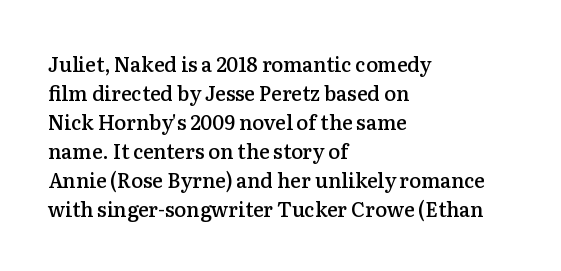
Q: Is the text bold? A: Semi-bold.
Q: Is the text italic (slanted)? A: No, it is upright.
Q: Is the text underlined? A: No.
Q: How is the paragraph aligned? A: Left-aligned.
Q: Is the spacing between letters normal or unusually wide? A: Normal.
Q: Is the spacing between lines tight, normal or loose? A: Normal.
